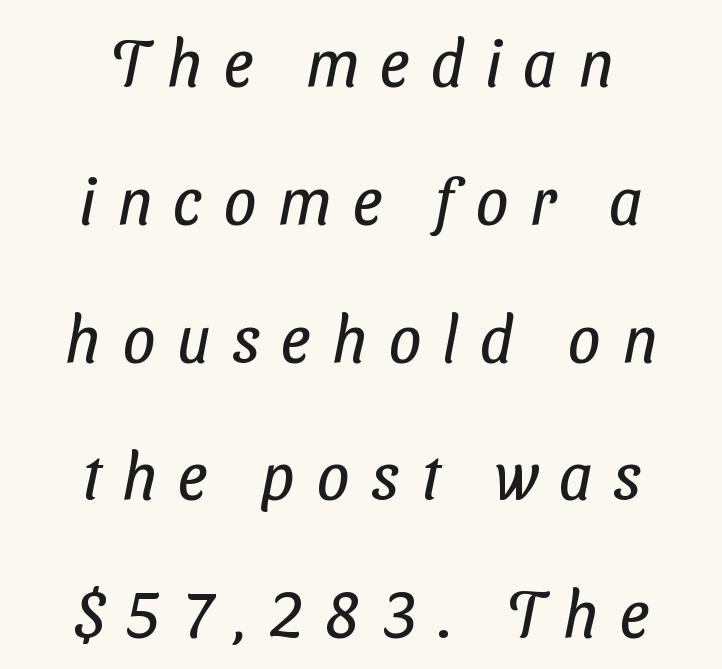
Q: Is the text bold? A: No.
Q: Is the typeface a serif or a sans-serif typeface? A: Sans-serif.
Q: Is the text underlined? A: No.
Q: How is the paragraph aligned? A: Centered.
Q: Is the spacing between letters normal or unusually wide? A: Unusually wide.
Q: Is the spacing between lines tight, normal or loose? A: Loose.
Q: Width (condensed, normal, or wide)? A: Condensed.
Q: Stroke contrast? A: Low.
Q: x-height? A: Medium.
Q: Monospaced? A: No.
